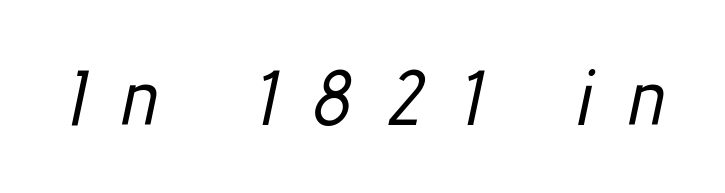
Glyph-to-glyph distance is far greater than everyday printed text. Spacing verdict: proportional, widths tailored to each character. The rendering applies a slant to the glyphs. Letters rest on an invisible, unmarked baseline.
